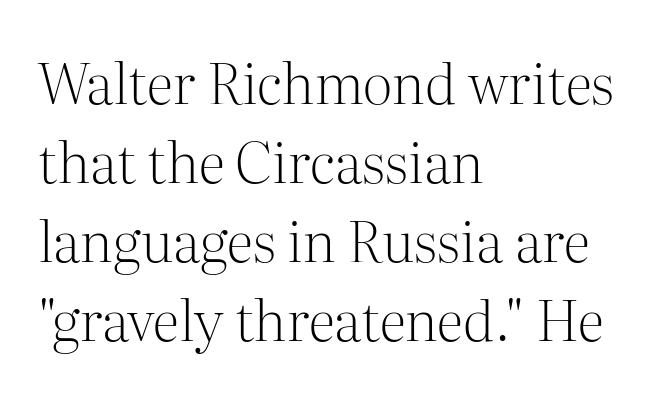
{"serif": "yes", "italic": "no", "bold": "no", "weight": "light", "width": "normal", "stroke_contrast": "medium", "x_height": "medium", "monospaced": "no", "underline": "no", "align": "left", "line_spacing": "normal", "line_spacing_ratio": 1.41, "letter_spacing": "normal", "letter_spacing_em": 0.0, "glyph_px": 56}
